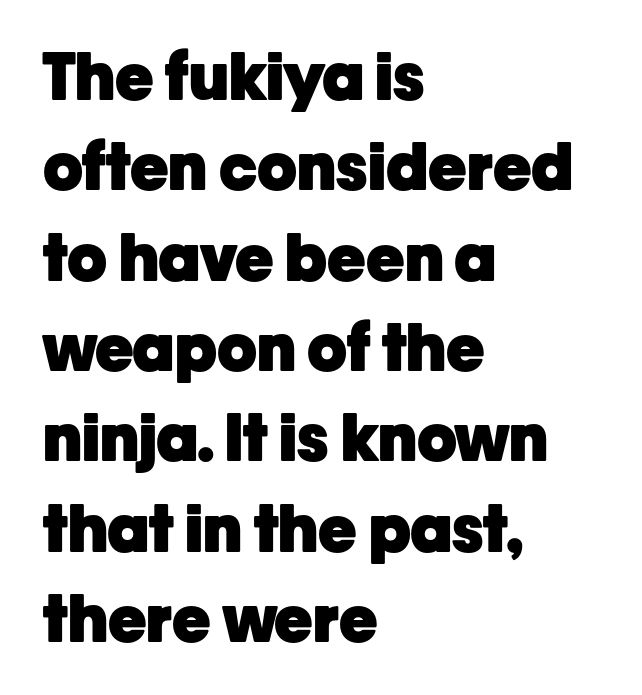
The image shows 65 px heavy sans-serif type, upright; set left-aligned, normal line spacing (1.39x), normal letter spacing, not underlined; low stroke contrast and a medium x-height.
